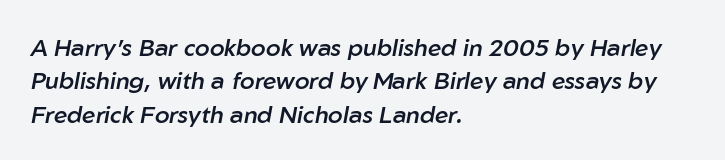
{"italic": "yes", "lean": "right", "slant_degrees": 10, "bold": "semi", "underline": "no", "align": "left", "line_spacing": "normal", "line_spacing_ratio": 1.39, "letter_spacing": "normal", "letter_spacing_em": 0.0, "glyph_px": 24}
